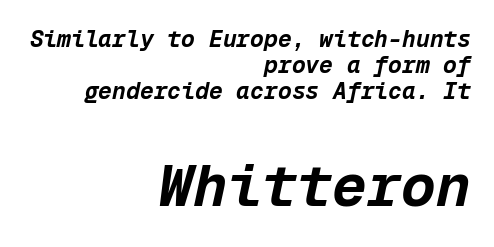
The image shows 58 px bold type, italic (leaning right), monospaced; set right-aligned, tight line spacing (1.12x), normal letter spacing, not underlined; the second (bottom) block is 2.52x larger; low stroke contrast and a medium x-height.
